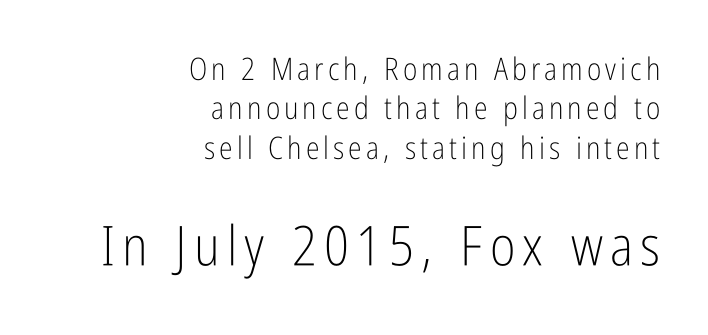
The image shows 55 px light, condensed sans-serif type, upright; set right-aligned, normal line spacing (1.27x), not underlined; the second (bottom) block is 1.77x larger; low stroke contrast and a medium x-height.
